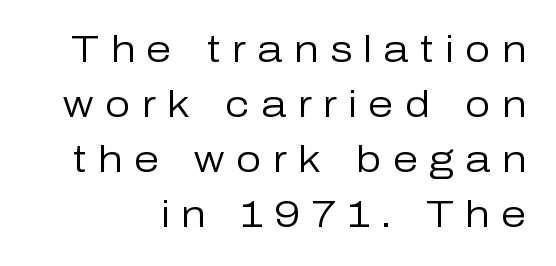
Q: Is the text bold? A: No.
Q: Is the text italic (slanted)? A: No, it is upright.
Q: Is the typeface a serif or a sans-serif typeface? A: Sans-serif.
Q: Is the text underlined? A: No.
Q: How is the paragraph aligned? A: Right-aligned.
Q: Is the spacing between letters normal or unusually wide? A: Unusually wide.
Q: Is the spacing between lines tight, normal or loose? A: Normal.
Q: Width (condensed, normal, or wide)? A: Normal.
Q: Stroke contrast? A: Low.
Q: x-height? A: Medium.
Q: Monospaced? A: No.
